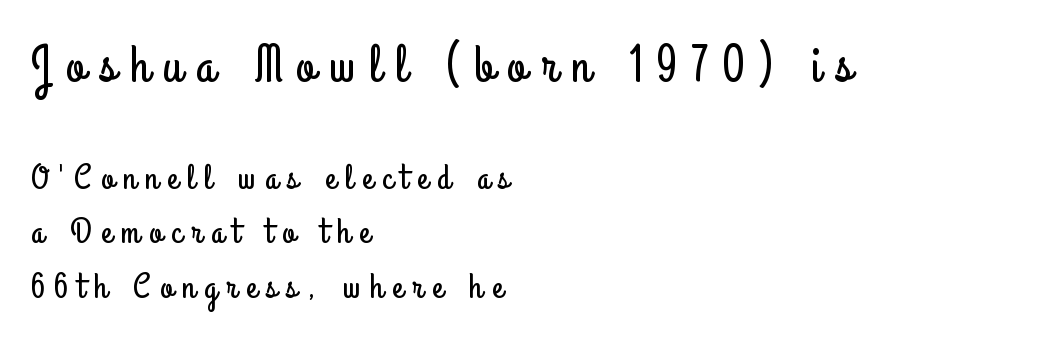
Q: Is the typeface a serif or a sans-serif typeface? A: Sans-serif.
Q: Is the text underlined? A: No.
Q: How is the paragraph aligned? A: Left-aligned.
Q: Is the spacing between letters normal or unusually wide? A: Unusually wide.
Q: Is the spacing between lines tight, normal or loose? A: Normal.
Q: Which block of text is set in a larger size, the first (top) or the second (bottom)? A: The first (top) one.
Q: Width (condensed, normal, or wide)? A: Condensed.
Q: Stroke contrast? A: Low.
Q: x-height? A: Small.
Q: Monospaced? A: No.
